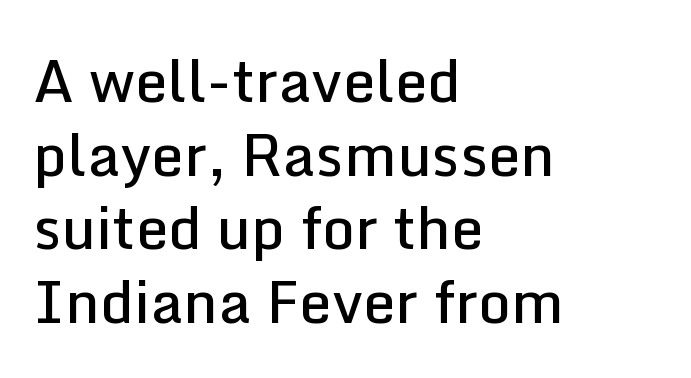
The image shows 58 px semibold sans-serif type, upright; set left-aligned, normal line spacing (1.27x), normal letter spacing, not underlined; low stroke contrast and a medium x-height.
